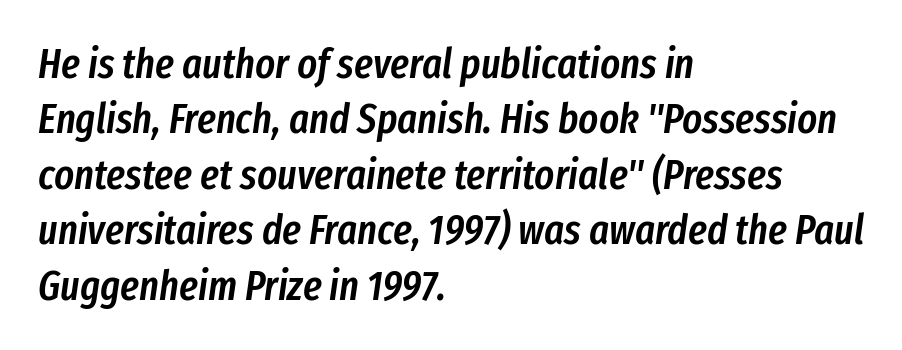
Q: Is the text bold? A: Semi-bold.
Q: Is the text italic (slanted)? A: Yes, it leans right by about 8 degrees.
Q: Is the text underlined? A: No.
Q: How is the paragraph aligned? A: Left-aligned.
Q: Is the spacing between letters normal or unusually wide? A: Normal.
Q: Is the spacing between lines tight, normal or loose? A: Normal.
Q: Width (condensed, normal, or wide)? A: Condensed.
Q: Stroke contrast? A: Low.
Q: x-height? A: Medium.
Q: Monospaced? A: No.
